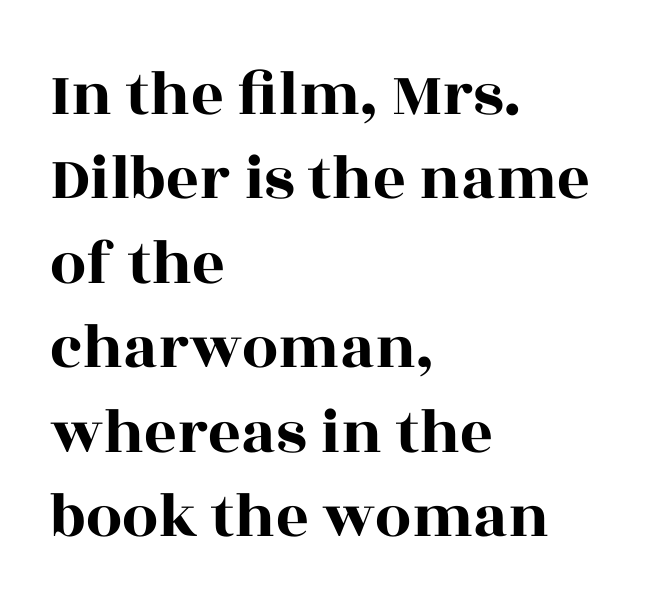
Designer's note — italics off, roman on. In terms of leading, this rendering sits right in the middle. Is the letter spacing exaggerated? No — it looks like the ordinary default. Unlike a clean sans, this face finishes its strokes with serifs.
